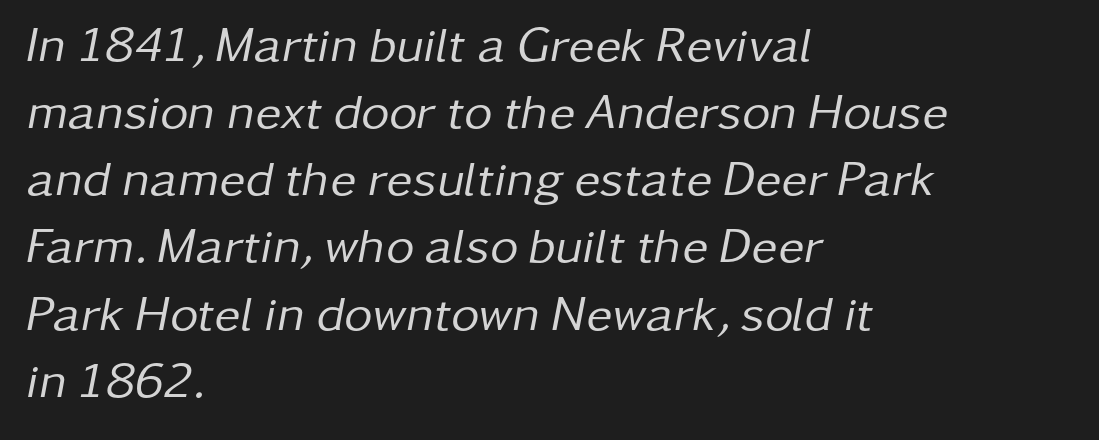
Caption: face not bold, strokes unweighted. Normally led — the rows are evenly, conventionally spaced. The foot of each line stays bare and open. The face used here is rendered with its standard letterfit.
